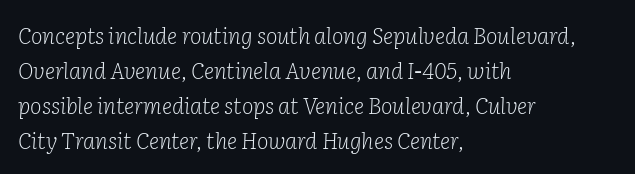
Q: Is the text bold? A: No.
Q: Is the text italic (slanted)? A: Yes, it leans right by about 2 degrees.
Q: Is the text underlined? A: No.
Q: How is the paragraph aligned? A: Left-aligned.
Q: Is the spacing between letters normal or unusually wide? A: Normal.
Q: Is the spacing between lines tight, normal or loose? A: Normal.
